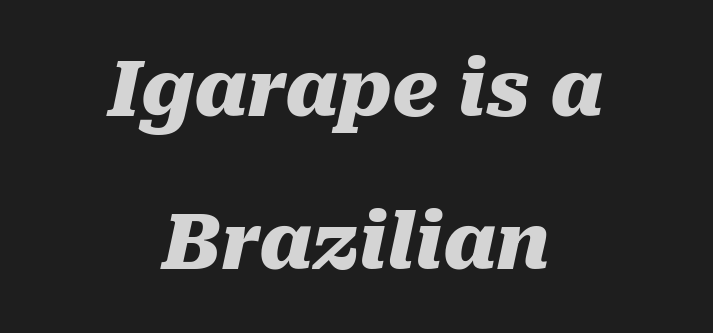
{"italic": "yes", "lean": "right", "slant_degrees": 10, "bold": "yes", "weight": "heavy", "width": "normal", "stroke_contrast": "medium", "x_height": "medium", "monospaced": "no", "underline": "no", "align": "center", "line_spacing": "loose", "line_spacing_ratio": 1.99, "letter_spacing": "normal", "letter_spacing_em": 0.0, "glyph_px": 77}
